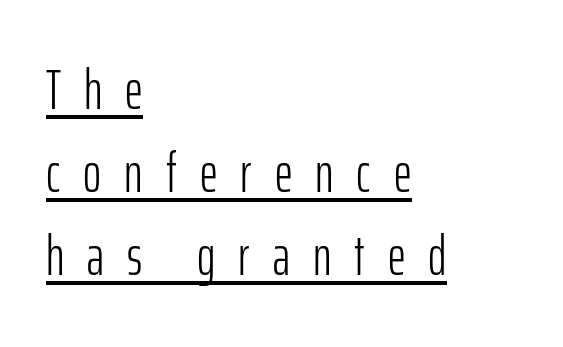
This sample is left-justified, so line endings fall wherever the words run out. Character widths vary here, with narrow letters taking less room than wide ones. The typeface chosen for these lines omits serifs. Compared with typical body copy, the letter spacing here is much looser. A typesetter would call this leading conventional body-copy spacing. These lines were composed using upright roman letters.
